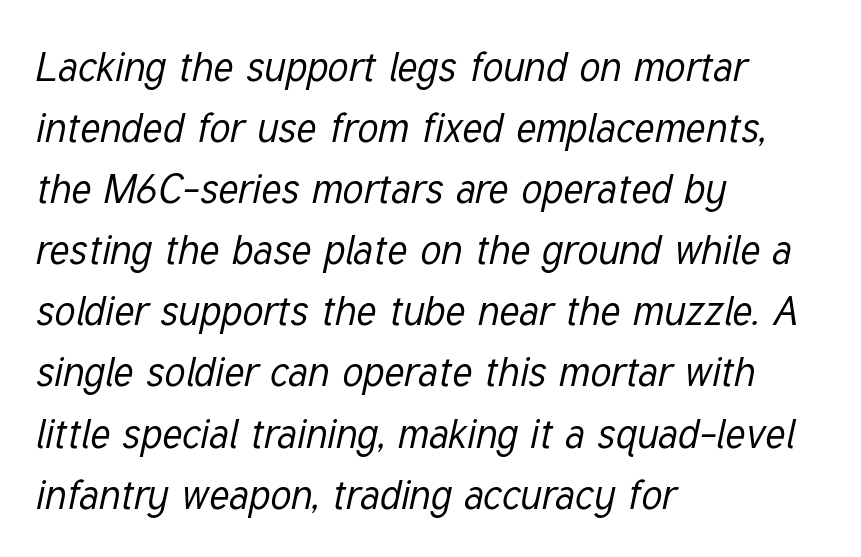
Q: Is the text bold? A: No.
Q: Is the text italic (slanted)? A: Yes, it leans right by about 12 degrees.
Q: Is the text underlined? A: No.
Q: How is the paragraph aligned? A: Left-aligned.
Q: Is the spacing between letters normal or unusually wide? A: Normal.
Q: Is the spacing between lines tight, normal or loose? A: Normal.
Q: Width (condensed, normal, or wide)? A: Condensed.
Q: Stroke contrast? A: Low.
Q: x-height? A: Medium.
Q: Monospaced? A: No.
